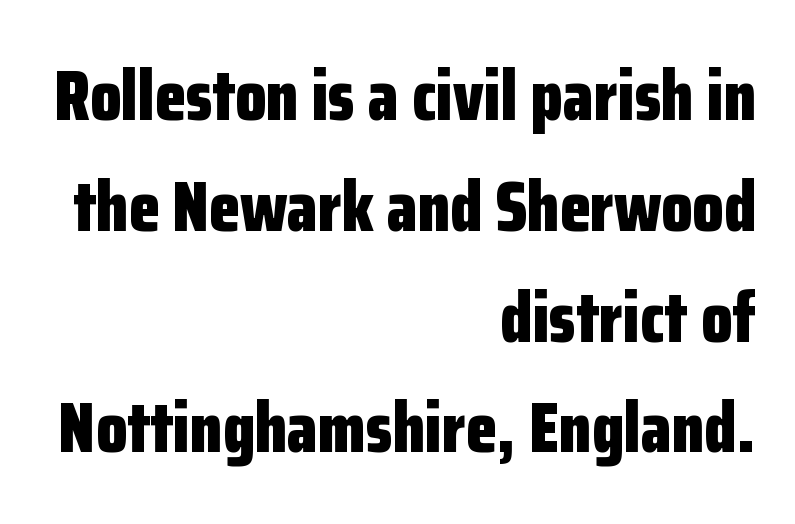
The leading is moderate, giving the passage an even texture. The letters advance in unequal steps, a hallmark of proportional type. The compositor pushed each line to the right boundary. Bare-footed words on every line. Letter spacing: default. The characters display no serif detailing; their extremities are plain.
